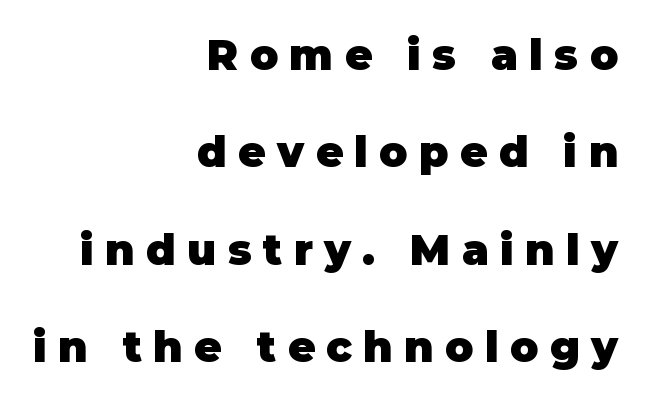
Q: Is the text bold? A: Yes.
Q: Is the text italic (slanted)? A: No, it is upright.
Q: Is the typeface a serif or a sans-serif typeface? A: Sans-serif.
Q: Is the text underlined? A: No.
Q: How is the paragraph aligned? A: Right-aligned.
Q: Is the spacing between letters normal or unusually wide? A: Unusually wide.
Q: Is the spacing between lines tight, normal or loose? A: Loose.
Q: Width (condensed, normal, or wide)? A: Normal.
Q: Stroke contrast? A: Low.
Q: x-height? A: Large.
Q: Monospaced? A: No.
